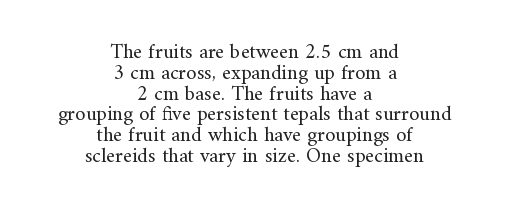
Tracking value appears to be zero — textbook default spacing. Glance below the letters and you will spot only blank space. The leading is snug, giving the passage a crowded texture. Upright lettering throughout. The strokes carry an ordinary text weight at most. Is the block centered? Yes — each line is placed symmetrically about the middle.
